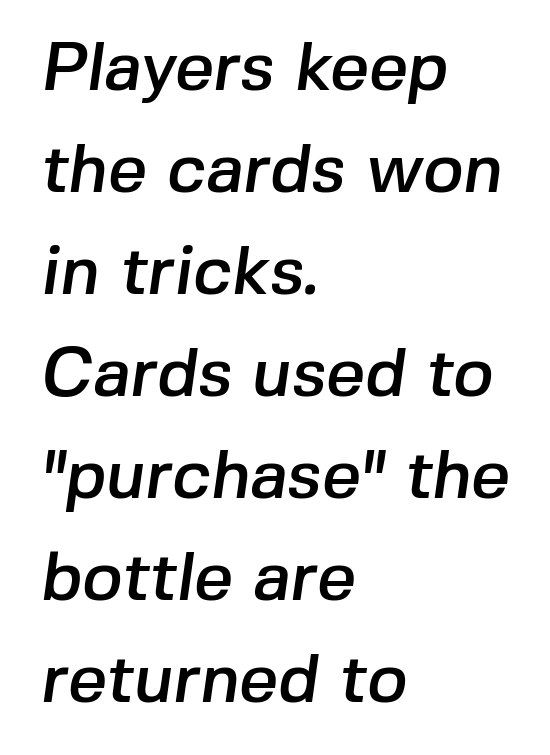
The image shows 68 px sans-serif type; set left-aligned, normal line spacing (1.5x), normal letter spacing, not underlined; low stroke contrast and a medium x-height.
